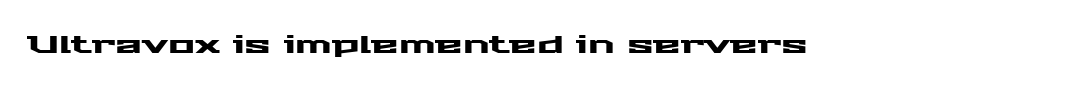
The image shows 25 px text type, upright; set normal letter spacing, not underlined.
